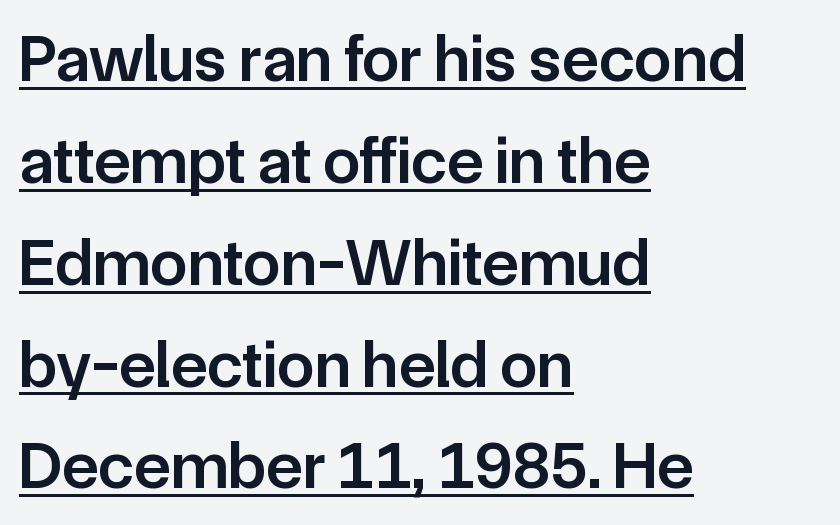
Q: Is the text bold? A: Semi-bold.
Q: Is the text italic (slanted)? A: No, it is upright.
Q: Is the typeface a serif or a sans-serif typeface? A: Sans-serif.
Q: Is the text underlined? A: Yes.
Q: How is the paragraph aligned? A: Left-aligned.
Q: Is the spacing between letters normal or unusually wide? A: Normal.
Q: Is the spacing between lines tight, normal or loose? A: Normal.
Q: Width (condensed, normal, or wide)? A: Normal.
Q: Stroke contrast? A: Low.
Q: x-height? A: Medium.
Q: Monospaced? A: No.
